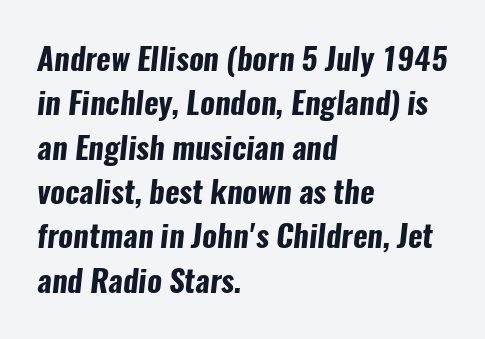
Its strokes are broad and dark, the hallmark of bold type. Grotesque or geometric, the face here clearly has no serifs. Rule under the text: the space is simply empty. The designer left line spacing at the default. Reading down the block, your eye returns to a fixed left position each line. Honestly, the letter spacing is just normal — you wouldn't notice it.
